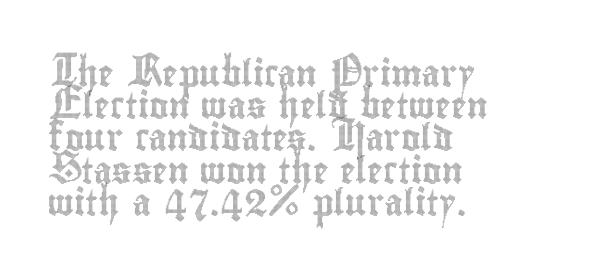
You could call the tracking neutral — neither tight nor loose. Posture: upright roman. Which margin do the lines hug? The left one — the right edge is uneven. Decoration check: the copy has no underline.
